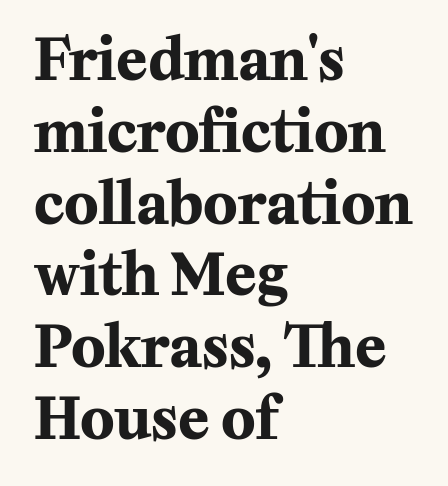
Q: Is the text bold? A: Yes.
Q: Is the text italic (slanted)? A: No, it is upright.
Q: Is the typeface a serif or a sans-serif typeface? A: Serif.
Q: Is the text underlined? A: No.
Q: How is the paragraph aligned? A: Left-aligned.
Q: Is the spacing between letters normal or unusually wide? A: Normal.
Q: Is the spacing between lines tight, normal or loose? A: Normal.
Q: Width (condensed, normal, or wide)? A: Normal.
Q: Stroke contrast? A: Medium.
Q: x-height? A: Medium.
Q: Monospaced? A: No.
